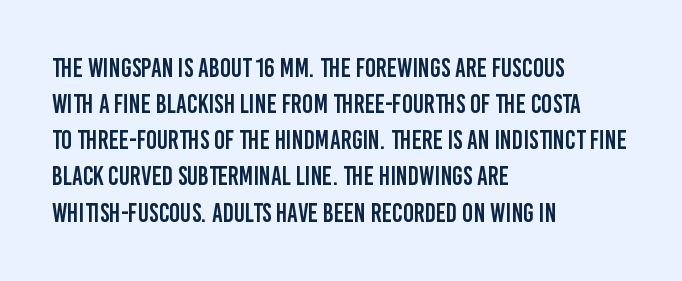
{"italic": "no", "underline": "no", "align": "left", "line_spacing": "normal", "line_spacing_ratio": 1.39, "letter_spacing": "normal", "letter_spacing_em": 0.0, "glyph_px": 26}
